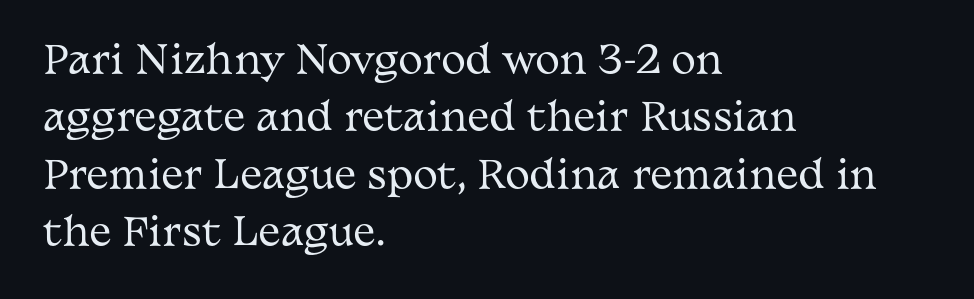
Q: Is the text bold? A: No.
Q: Is the text italic (slanted)? A: No, it is upright.
Q: Is the typeface a serif or a sans-serif typeface? A: Serif.
Q: Is the text underlined? A: No.
Q: How is the paragraph aligned? A: Left-aligned.
Q: Is the spacing between letters normal or unusually wide? A: Normal.
Q: Is the spacing between lines tight, normal or loose? A: Normal.
Q: Width (condensed, normal, or wide)? A: Wide.
Q: Stroke contrast? A: Medium.
Q: x-height? A: Medium.
Q: Monospaced? A: No.
